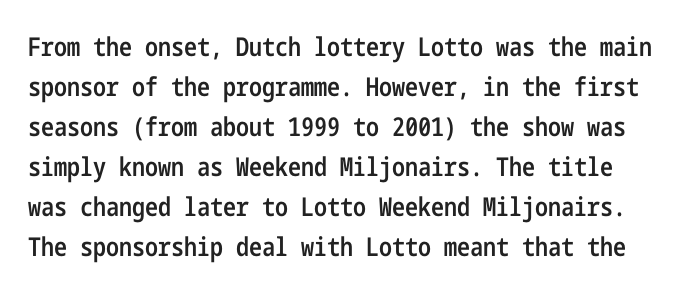
The image shows 26 px text type, upright; set normal line spacing (1.54x), normal letter spacing, not underlined.
